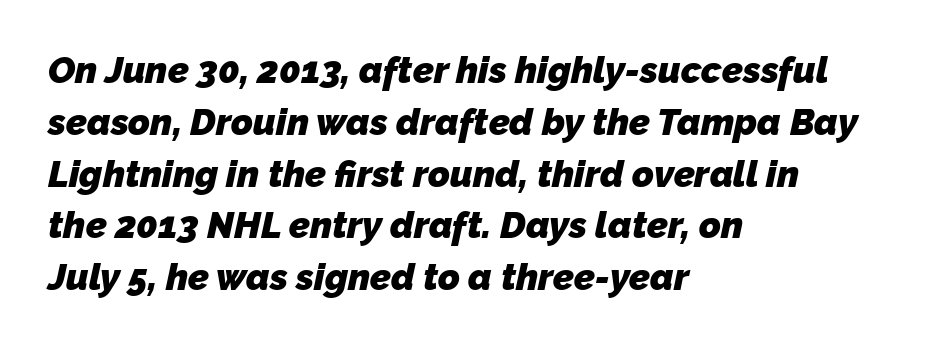
The image shows 37 px heavy sans-serif type; set left-aligned, normal line spacing (1.4x), normal letter spacing, not underlined; low stroke contrast and a medium x-height.
